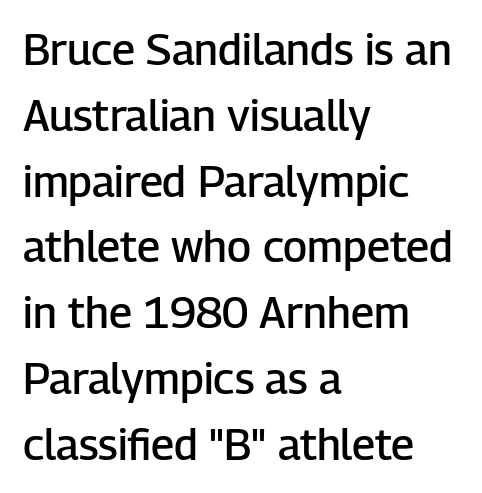
To sum up the face: it is a sans, with no serifs. A somewhat darkened texture: the type is semibold rather than bold. Teacher's note: observe the even left margin — that is flush-left alignment. This block has exactly the height ordinary leading produces.
